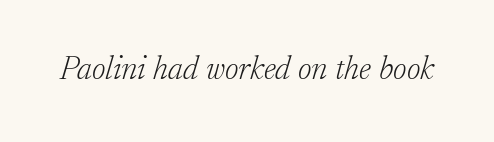
{"serif": "yes", "italic": "yes", "lean": "right", "slant_degrees": 17, "bold": "no", "weight": "light", "width": "normal", "stroke_contrast": "low", "x_height": "small", "monospaced": "no", "underline": "no", "letter_spacing": "normal", "letter_spacing_em": 0.0, "glyph_px": 33}
